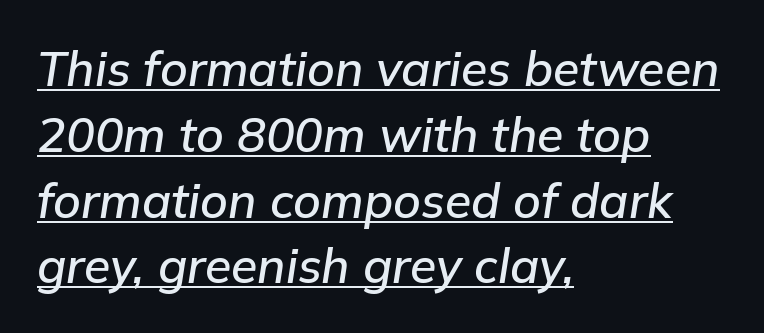
Q: Is the text italic (slanted)? A: Yes, it leans right by about 9 degrees.
Q: Is the text underlined? A: Yes.
Q: How is the paragraph aligned? A: Left-aligned.
Q: Is the spacing between letters normal or unusually wide? A: Normal.
Q: Is the spacing between lines tight, normal or loose? A: Normal.
Q: Width (condensed, normal, or wide)? A: Normal.
Q: Stroke contrast? A: Low.
Q: x-height? A: Medium.
Q: Monospaced? A: No.
